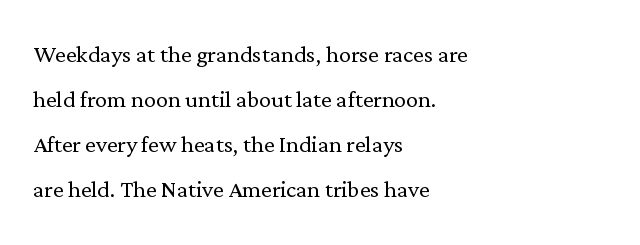
{"serif": "yes", "italic": "no", "bold": "no", "weight": "light", "width": "normal", "stroke_contrast": "low", "x_height": "medium", "monospaced": "no", "underline": "no", "align": "left", "line_spacing": "normal", "line_spacing_ratio": 1.5, "letter_spacing": "normal", "letter_spacing_em": 0.0, "glyph_px": 30}
